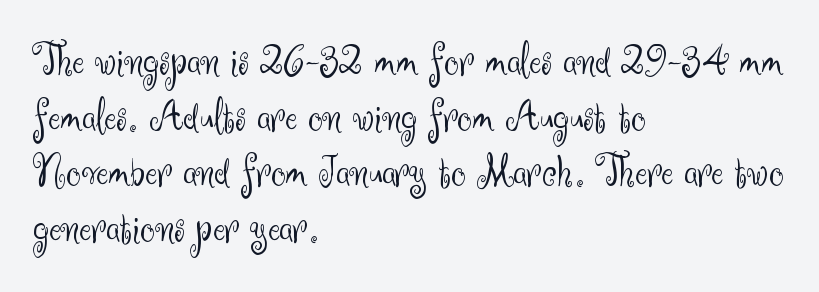
The image shows 46 px light sans-serif type, upright; set left-aligned, line spacing 1.21x, normal letter spacing, not underlined; medium stroke contrast and a small x-height.
